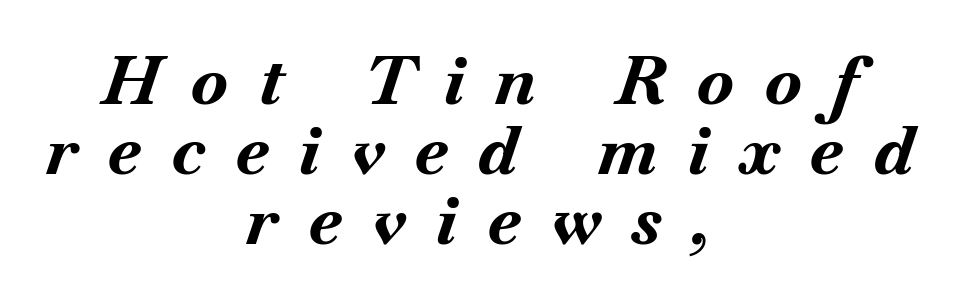
Q: Is the text bold? A: Yes.
Q: Is the text italic (slanted)? A: Yes, it leans right by about 18 degrees.
Q: Is the text underlined? A: No.
Q: How is the paragraph aligned? A: Centered.
Q: Is the spacing between letters normal or unusually wide? A: Unusually wide.
Q: Is the spacing between lines tight, normal or loose? A: Tight.
Q: Width (condensed, normal, or wide)? A: Normal.
Q: Stroke contrast? A: Medium.
Q: x-height? A: Small.
Q: Monospaced? A: No.
